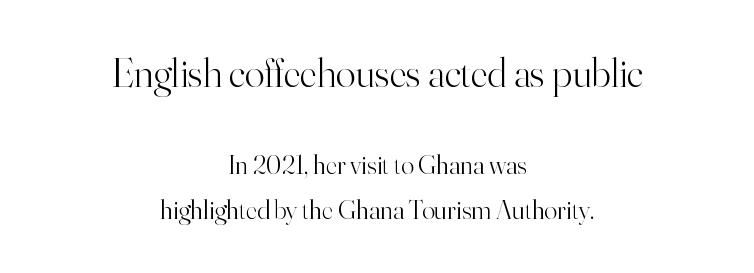
{"serif": "yes", "italic": "no", "bold": "no", "weight": "light", "width": "normal", "stroke_contrast": "high", "x_height": "small", "monospaced": "no", "underline": "no", "align": "center", "line_spacing": "normal", "line_spacing_ratio": 1.67, "letter_spacing": "normal", "letter_spacing_em": 0.0, "larger_block": "first", "size_ratio": 1.52, "glyph_px": 41}
